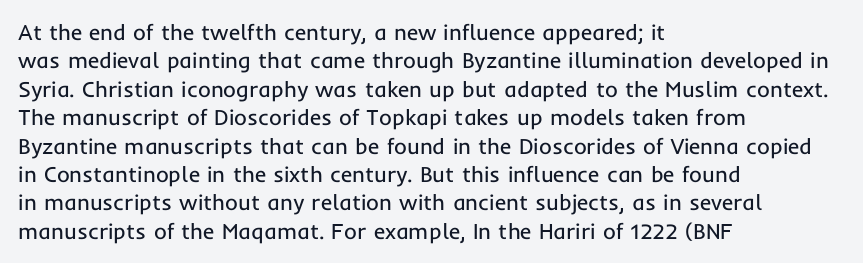
Q: Is the text bold? A: No.
Q: Is the text italic (slanted)? A: No, it is upright.
Q: Is the text underlined? A: No.
Q: How is the paragraph aligned? A: Left-aligned.
Q: Is the spacing between letters normal or unusually wide? A: Normal.
Q: Is the spacing between lines tight, normal or loose? A: Normal.
